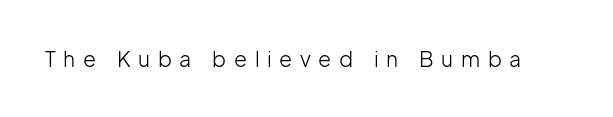
Q: Is the text bold? A: No.
Q: Is the text italic (slanted)? A: No, it is upright.
Q: Is the text underlined? A: No.
Q: Is the spacing between letters normal or unusually wide? A: Unusually wide.
